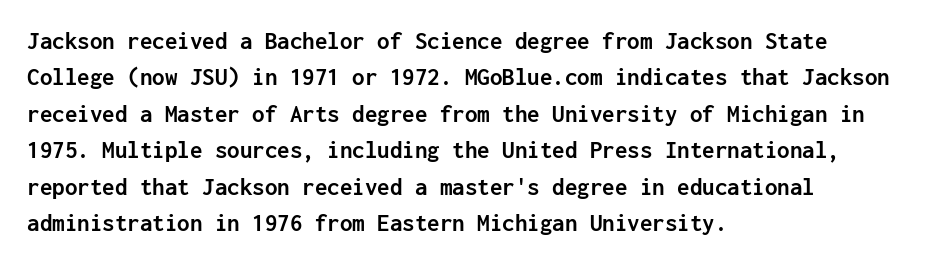
{"italic": "no", "bold": "yes", "underline": "no", "align": "left", "line_spacing": "normal", "line_spacing_ratio": 1.46, "letter_spacing": "normal", "letter_spacing_em": 0.0, "glyph_px": 25}
